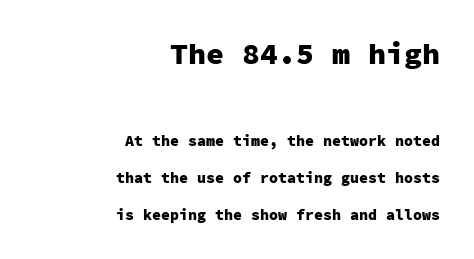
Q: Is the text bold? A: Yes.
Q: Is the text italic (slanted)? A: No, it is upright.
Q: Is the typeface a serif or a sans-serif typeface? A: Sans-serif.
Q: Is the text underlined? A: No.
Q: How is the paragraph aligned? A: Right-aligned.
Q: Is the spacing between letters normal or unusually wide? A: Normal.
Q: Is the spacing between lines tight, normal or loose? A: Loose.
Q: Which block of text is set in a larger size, the first (top) or the second (bottom)? A: The first (top) one.
Q: Width (condensed, normal, or wide)? A: Normal.
Q: Stroke contrast? A: Low.
Q: x-height? A: Medium.
Q: Monospaced? A: Yes.
